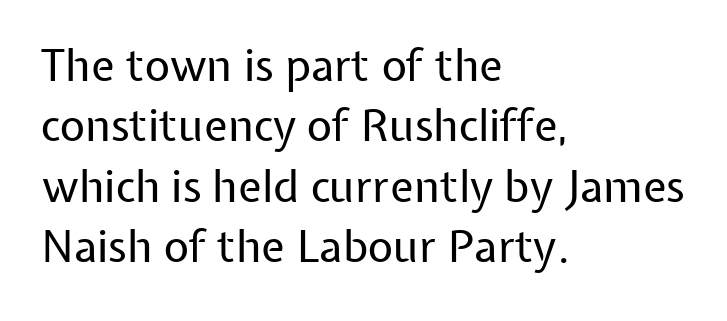
The foot of each line stays bare and open. Stem width sits at or under what a default text font uses. How would I describe the line gaps? Plain and ordinary. This sample uses a sans-serif face.
